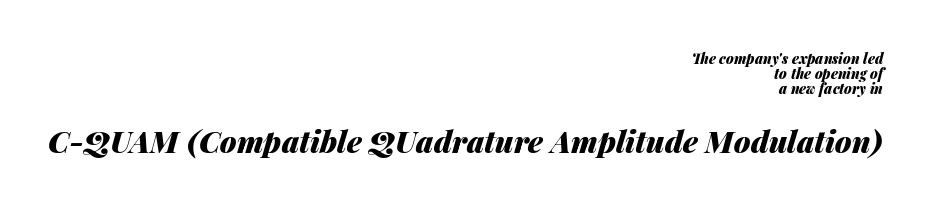
The image shows 30 px heavy type, italic (leaning right); set right-aligned, tight line spacing (1.07x), normal letter spacing, not underlined; the second (bottom) block is 2.14x larger; medium stroke contrast and a medium x-height.
